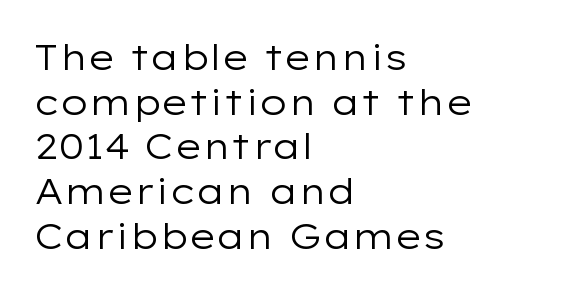
Q: Is the text bold? A: No.
Q: Is the text italic (slanted)? A: No, it is upright.
Q: Is the typeface a serif or a sans-serif typeface? A: Sans-serif.
Q: Is the text underlined? A: No.
Q: How is the paragraph aligned? A: Left-aligned.
Q: Is the spacing between letters normal or unusually wide? A: Normal.
Q: Width (condensed, normal, or wide)? A: Wide.
Q: Stroke contrast? A: Low.
Q: x-height? A: Medium.
Q: Monospaced? A: No.
